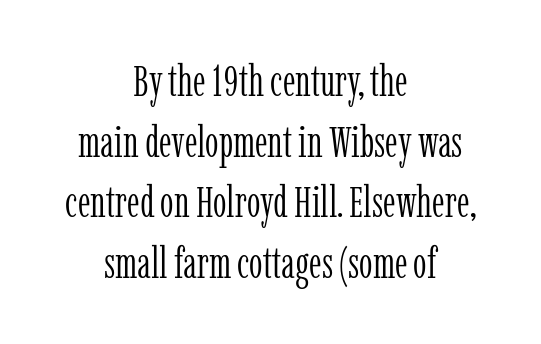
The image shows 43 px light, condensed serif type, upright; set centered, normal line spacing (1.41x), normal letter spacing, not underlined; low stroke contrast and a medium x-height.
